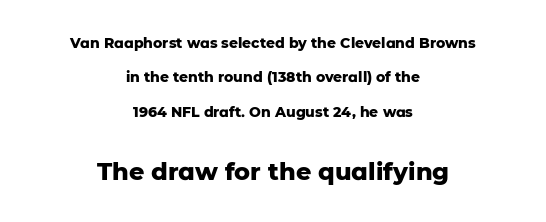
The image shows 24 px bold type, upright; set centered, loose line spacing (2.45x), normal letter spacing, not underlined; the second (bottom) block is 1.71x larger.
